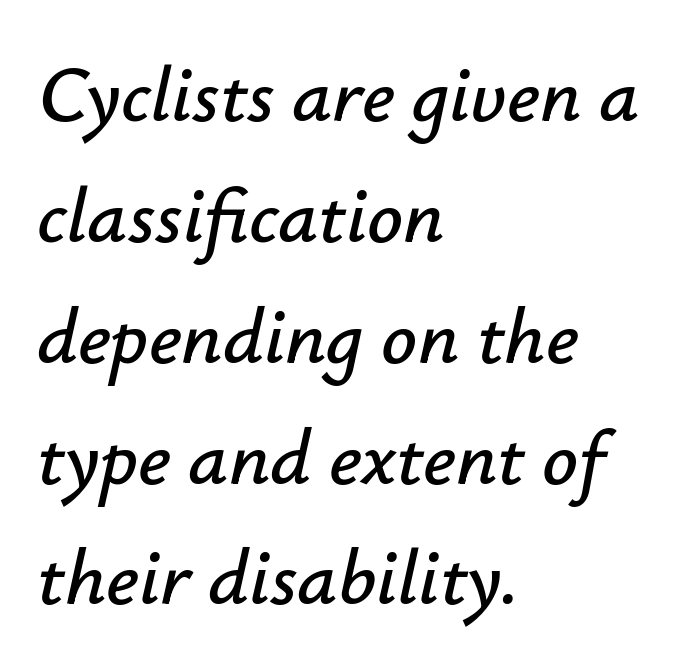
The image shows 79 px text type, italic (leaning right); set left-aligned, normal line spacing (1.53x), normal letter spacing, not underlined; low stroke contrast and a small x-height.
